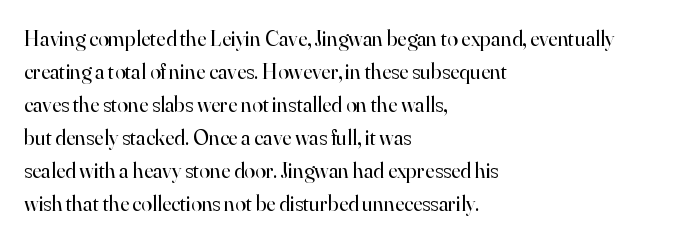
The image shows 22 px text type, upright; set left-aligned, normal line spacing (1.5x), normal letter spacing, not underlined.
